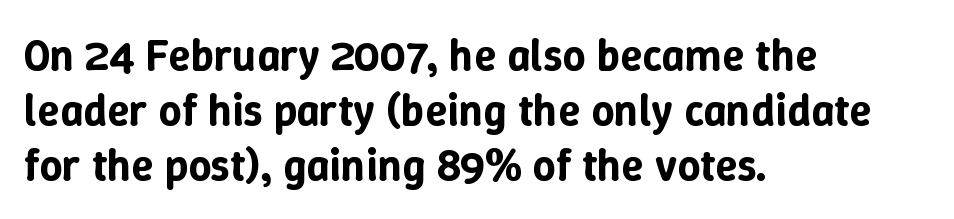
{"italic": "no", "width": "normal", "stroke_contrast": "low", "x_height": "medium", "monospaced": "no", "underline": "no", "align": "left", "line_spacing_ratio": 1.22, "letter_spacing": "normal", "letter_spacing_em": 0.0, "glyph_px": 45}
